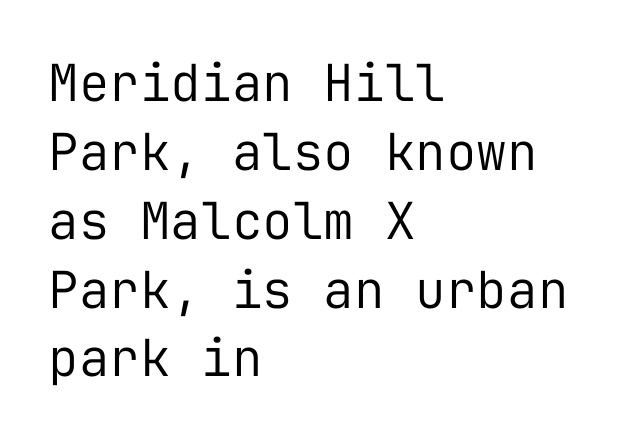
The face used here is monospaced, like something from a code editor. Vertical stems look standard width or narrower in stroke. The vertical gap from one line to the next is medium. Has an underline been added? It has not.
